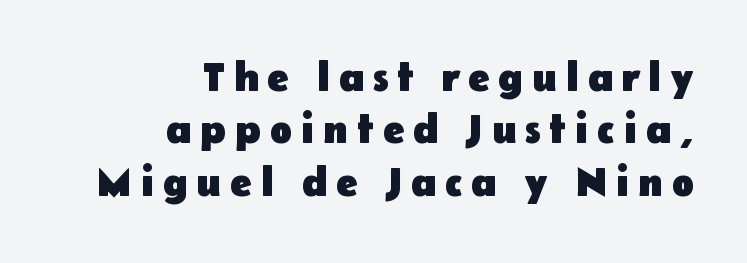
Think of a printed novel: that variable character pitch is what you see here. The passage shown is typeset with a sans-serif family. The string is rendered with underlining switched off. Layout note: lines flush right.
